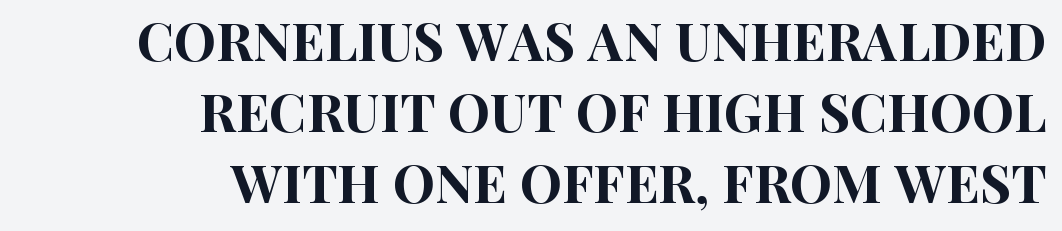
What stands out about the letter spacing? Nothing — it is the standard amount. Do the characters align in a grid? No, the font is proportional. The characters display no serif detailing; their extremities are plain. The passage shown stacks its lines at a standard gap. Any mark beneath the type? The region is blank.
